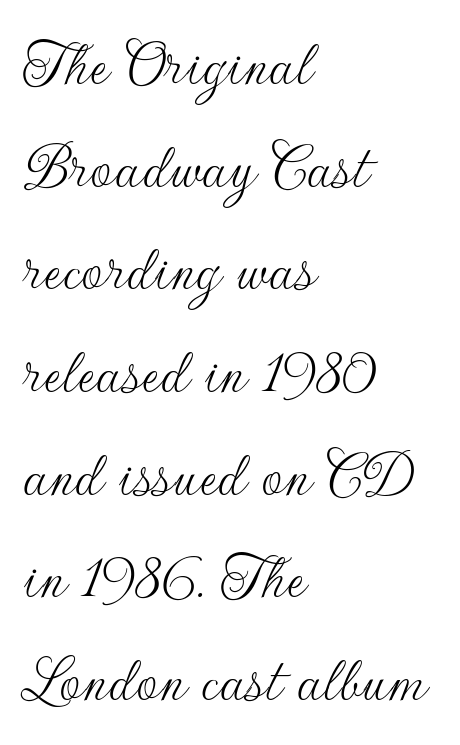
Q: Is the text bold? A: No.
Q: Is the text italic (slanted)? A: Yes.
Q: Is the typeface a serif or a sans-serif typeface? A: Sans-serif.
Q: Is the text underlined? A: No.
Q: How is the paragraph aligned? A: Left-aligned.
Q: Is the spacing between letters normal or unusually wide? A: Normal.
Q: Is the spacing between lines tight, normal or loose? A: Normal.
Q: Width (condensed, normal, or wide)? A: Normal.
Q: Stroke contrast? A: Low.
Q: x-height? A: Small.
Q: Monospaced? A: No.
